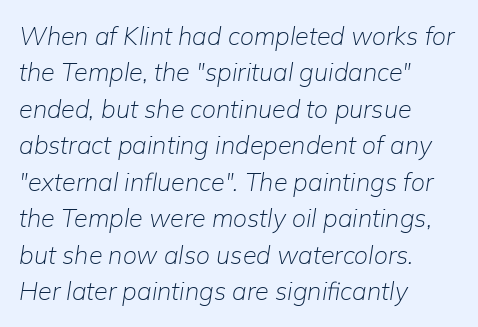
Q: Is the text bold? A: No.
Q: Is the text italic (slanted)? A: Yes, it leans right by about 9 degrees.
Q: Is the text underlined? A: No.
Q: How is the paragraph aligned? A: Left-aligned.
Q: Is the spacing between letters normal or unusually wide? A: Normal.
Q: Is the spacing between lines tight, normal or loose? A: Normal.
